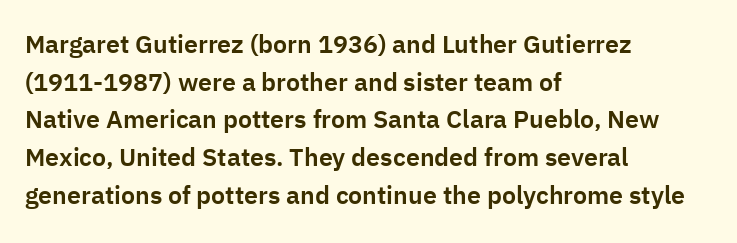
Descender tails drop into unmarked territory. If you drew a ruler down the left edge, every line would touch it. Nope, not italic — everything's standing straight. Successive baselines arrive at the customary interval. Tracking value appears to be zero — textbook default spacing.
